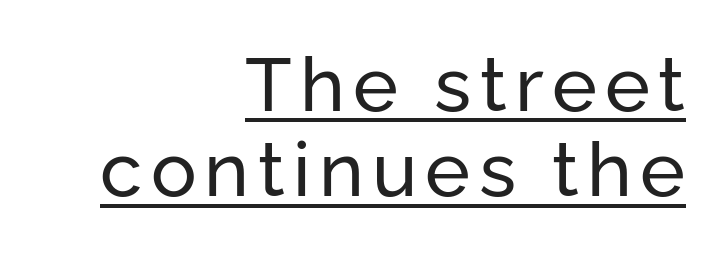
Q: Is the text bold? A: No.
Q: Is the text italic (slanted)? A: No, it is upright.
Q: Is the typeface a serif or a sans-serif typeface? A: Sans-serif.
Q: Is the text underlined? A: Yes.
Q: How is the paragraph aligned? A: Right-aligned.
Q: Is the spacing between lines tight, normal or loose? A: Tight.
Q: Width (condensed, normal, or wide)? A: Normal.
Q: Stroke contrast? A: Low.
Q: x-height? A: Medium.
Q: Monospaced? A: No.
